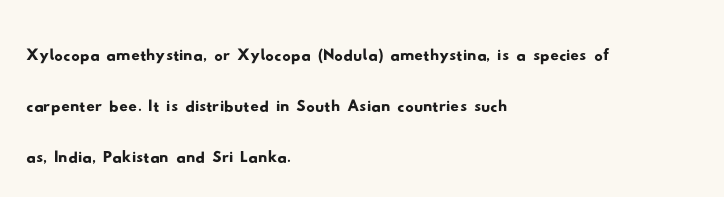
{"serif": "no", "width": "wide", "stroke_contrast": "low", "x_height": "small", "monospaced": "no", "underline": "no", "align": "left", "line_spacing_ratio": 1.21, "letter_spacing": "normal", "letter_spacing_em": 0.0, "glyph_px": 42}
